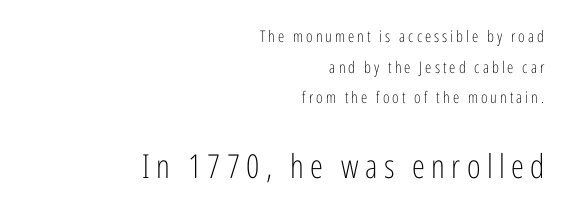
Weight: regular or lighter. These lines are composed in type without serifs. The letters advance in unequal steps, a hallmark of proportional type. Vertically, the passage feels expansive, rows floating well apart.
